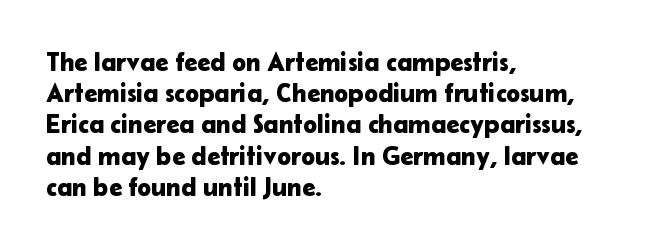
Q: Is the text italic (slanted)? A: No, it is upright.
Q: Is the text underlined? A: No.
Q: How is the paragraph aligned? A: Left-aligned.
Q: Is the spacing between letters normal or unusually wide? A: Normal.
